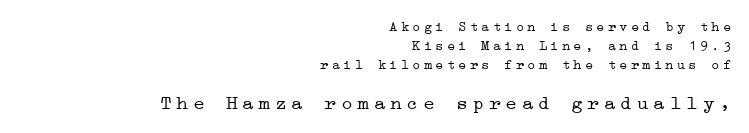
Size hierarchy here favors the trailing block over the leading one. A bare baseline throughout the passage. The lettering holds an erect, upright posture throughout. One-word summary of the alignment: right. A light-to-regular cut is what we see here. The block of text has a typical density, with ordinary space between rows.
